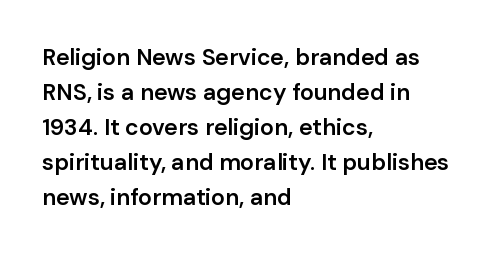
Q: Is the text bold? A: Semi-bold.
Q: Is the text italic (slanted)? A: No, it is upright.
Q: Is the text underlined? A: No.
Q: How is the paragraph aligned? A: Left-aligned.
Q: Is the spacing between letters normal or unusually wide? A: Normal.
Q: Is the spacing between lines tight, normal or loose? A: Normal.
